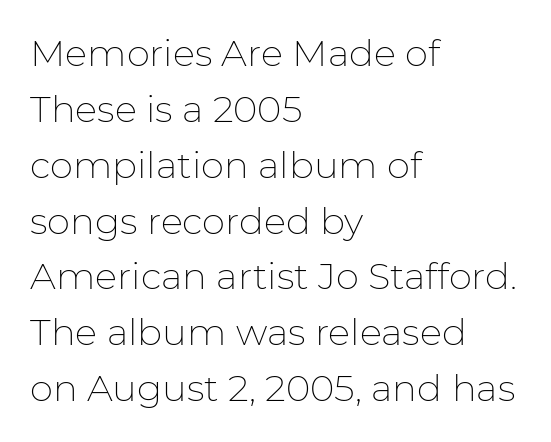
{"serif": "no", "italic": "no", "bold": "no", "weight": "thin", "width": "normal", "stroke_contrast": "low", "x_height": "medium", "monospaced": "no", "underline": "no", "align": "left", "line_spacing": "normal", "line_spacing_ratio": 1.51, "letter_spacing": "normal", "letter_spacing_em": 0.0, "glyph_px": 37}
